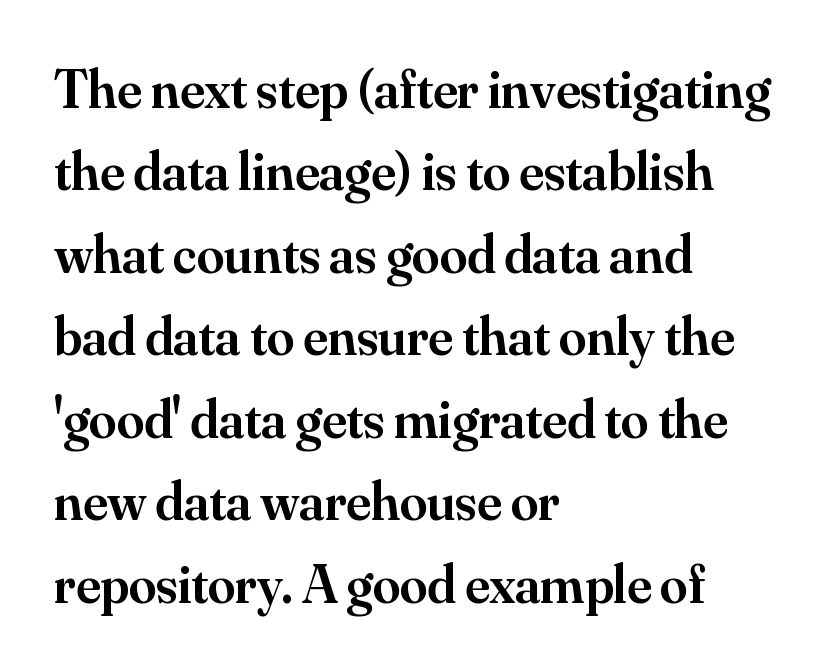
Q: Is the text bold? A: Semi-bold.
Q: Is the text italic (slanted)? A: No, it is upright.
Q: Is the typeface a serif or a sans-serif typeface? A: Serif.
Q: Is the text underlined? A: No.
Q: How is the paragraph aligned? A: Left-aligned.
Q: Is the spacing between letters normal or unusually wide? A: Normal.
Q: Is the spacing between lines tight, normal or loose? A: Normal.
Q: Width (condensed, normal, or wide)? A: Normal.
Q: Stroke contrast? A: Medium.
Q: x-height? A: Small.
Q: Monospaced? A: No.
